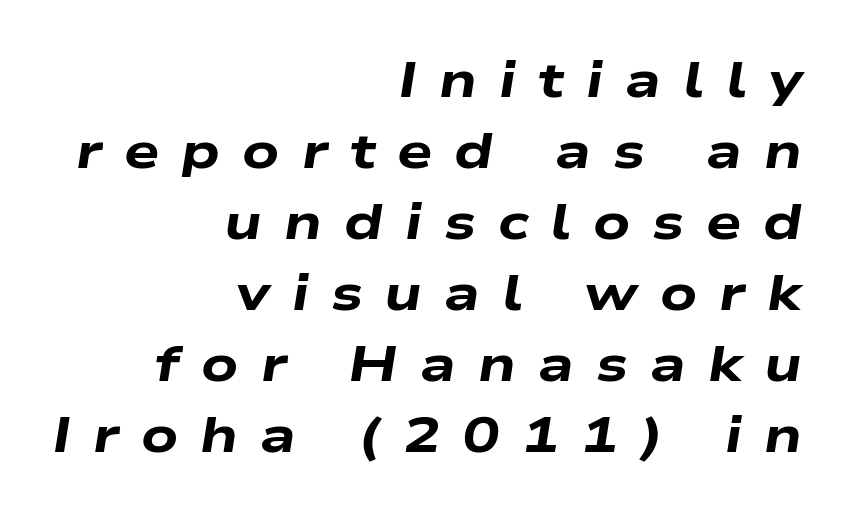
{"italic": "yes", "lean": "right", "slant_degrees": 9, "bold": "yes", "weight": "heavy", "width": "wide", "stroke_contrast": "low", "x_height": "medium", "monospaced": "no", "underline": "no", "align": "right", "line_spacing": "normal", "line_spacing_ratio": 1.42, "letter_spacing": "wide", "letter_spacing_em": 0.44, "glyph_px": 50}
